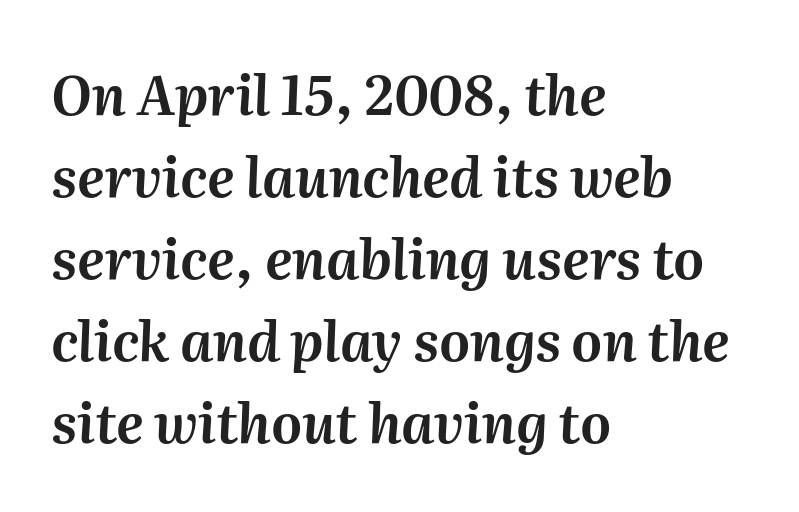
{"italic": "yes", "lean": "right", "slant_degrees": 2, "width": "normal", "stroke_contrast": "medium", "x_height": "medium", "monospaced": "no", "underline": "no", "align": "left", "line_spacing": "normal", "line_spacing_ratio": 1.52, "letter_spacing": "normal", "letter_spacing_em": 0.0, "glyph_px": 54}
